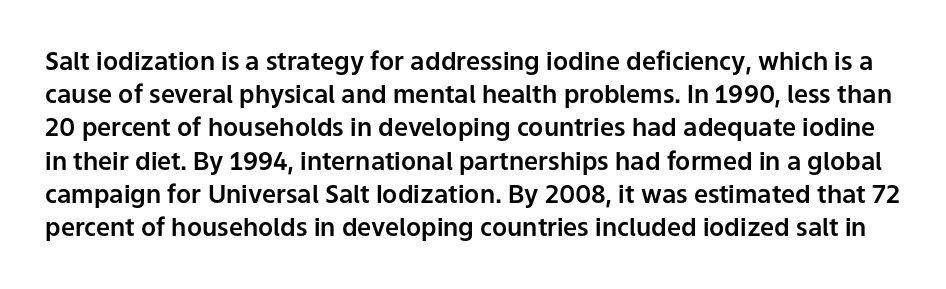
Q: Is the text italic (slanted)? A: No, it is upright.
Q: Is the text underlined? A: No.
Q: Is the spacing between letters normal or unusually wide? A: Normal.
Q: Is the spacing between lines tight, normal or loose? A: Normal.
